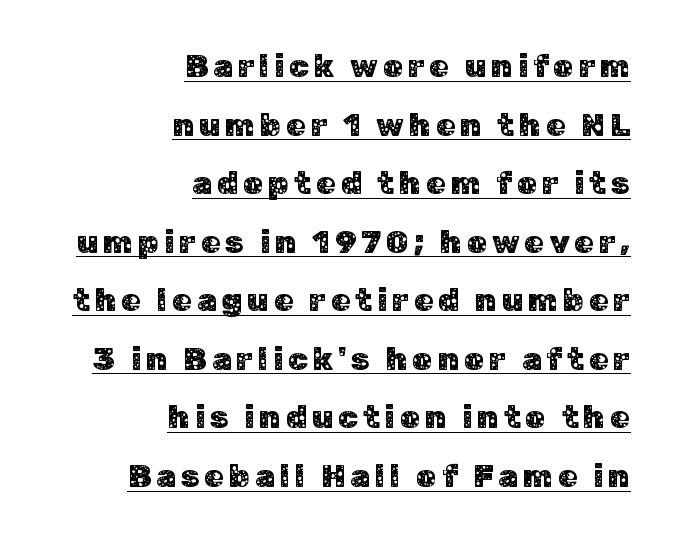
The image shows 32 px sans-serif type, upright; set right-aligned, line spacing 1.83x, underlined; low stroke contrast and a medium x-height.
